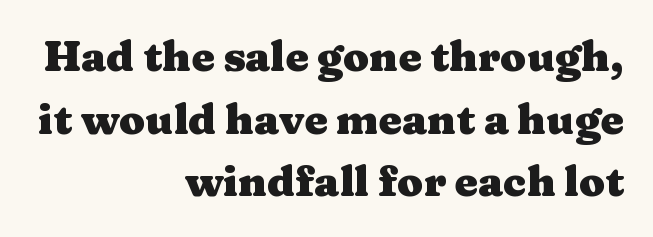
Character widths vary here, with narrow letters taking less room than wide ones. Descenders hang freely into open space. Is the letter spacing exaggerated? No — it looks like the ordinary default. Compared with typical paragraphs, the rows here are spaced about the same.
